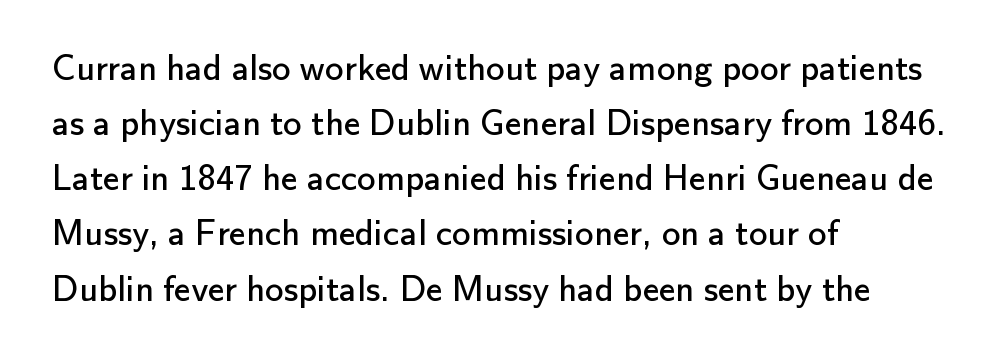
Does the copy run flush right? No — it runs flush left. The passage shown is typed in a proportional face where columns would drift. Lines of text with bare space underneath. A normal amount of white space separates one row of letters from the next.
